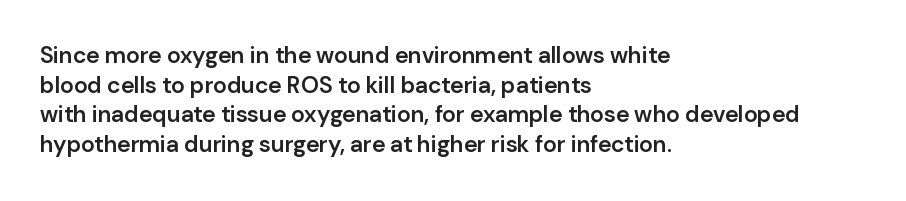
{"italic": "no", "bold": "semi", "underline": "no", "align": "left", "line_spacing": "normal", "line_spacing_ratio": 1.29, "letter_spacing": "normal", "letter_spacing_em": 0.0, "glyph_px": 23}
